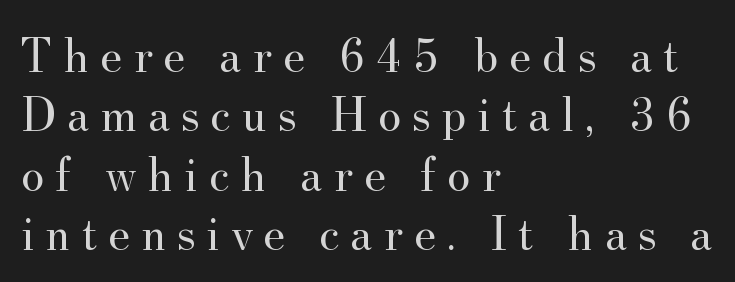
Q: Is the text bold? A: No.
Q: Is the text italic (slanted)? A: No, it is upright.
Q: Is the typeface a serif or a sans-serif typeface? A: Serif.
Q: Is the text underlined? A: No.
Q: How is the paragraph aligned? A: Left-aligned.
Q: Is the spacing between letters normal or unusually wide? A: Unusually wide.
Q: Width (condensed, normal, or wide)? A: Normal.
Q: Stroke contrast? A: Medium.
Q: x-height? A: Small.
Q: Monospaced? A: No.
